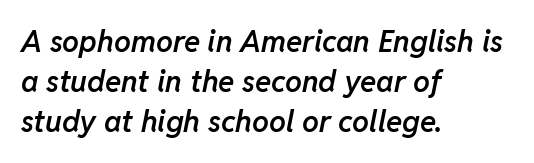
Yep, that's italic — everything's leaning. All the whitespace from short lines collects on the right. This rendering leaves character spacing at its baseline value. Is this a fixed-width face? No — the glyphs have proportional, varying widths.
